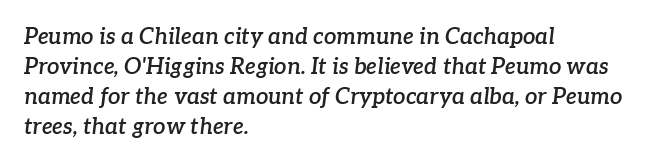
The image shows 22 px text type, italic (leaning right); set left-aligned, normal line spacing (1.37x), normal letter spacing, not underlined.
